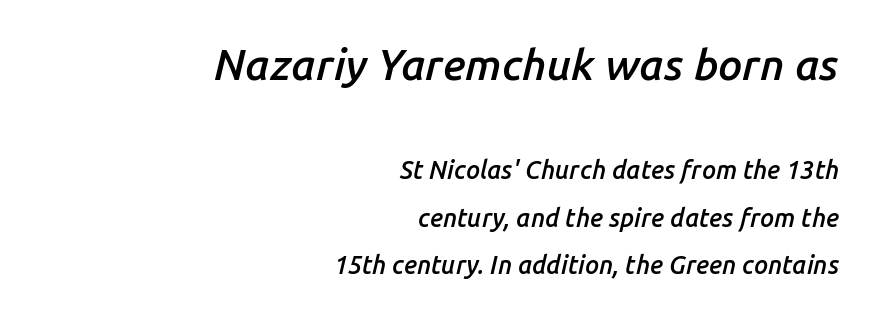
Do the characters align in a grid? No, the font is proportional. There is no visible air inserted between adjacent glyphs. Short and long lines alike share a common ending point at right. You can tell it's italic because the verticals aren't actually vertical. Top chunk: large. Bottom chunk: small.
